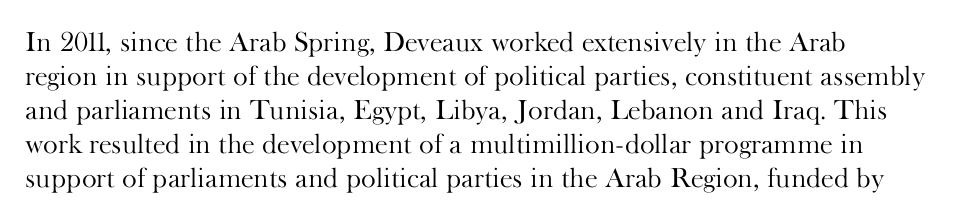
Q: Is the text bold? A: No.
Q: Is the text italic (slanted)? A: No, it is upright.
Q: Is the typeface a serif or a sans-serif typeface? A: Serif.
Q: Is the text underlined? A: No.
Q: How is the paragraph aligned? A: Left-aligned.
Q: Is the spacing between letters normal or unusually wide? A: Normal.
Q: Width (condensed, normal, or wide)? A: Normal.
Q: Stroke contrast? A: High.
Q: x-height? A: Small.
Q: Monospaced? A: No.
